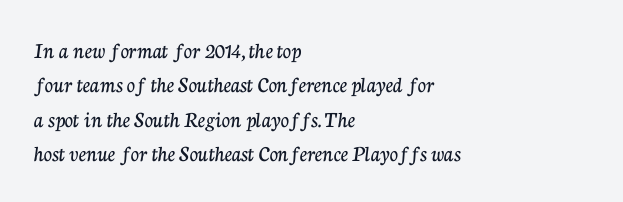
Q: Is the text italic (slanted)? A: Yes.
Q: Is the text underlined? A: No.
Q: How is the paragraph aligned? A: Left-aligned.
Q: Is the spacing between letters normal or unusually wide? A: Normal.
Q: Is the spacing between lines tight, normal or loose? A: Normal.
